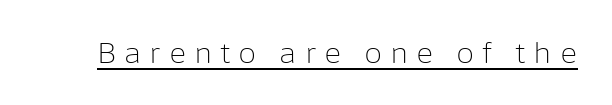
How are the letters spaced? Widely, with obvious added tracking. Serifs: no, the terminals of the letterforms are clean. Style check: upright. Compared with undecorated copy, this sample adds a rule below the words.
